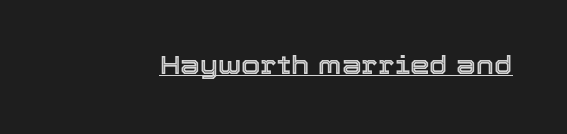
{"italic": "no", "underline": "yes", "letter_spacing": "normal", "letter_spacing_em": 0.0, "glyph_px": 25}
